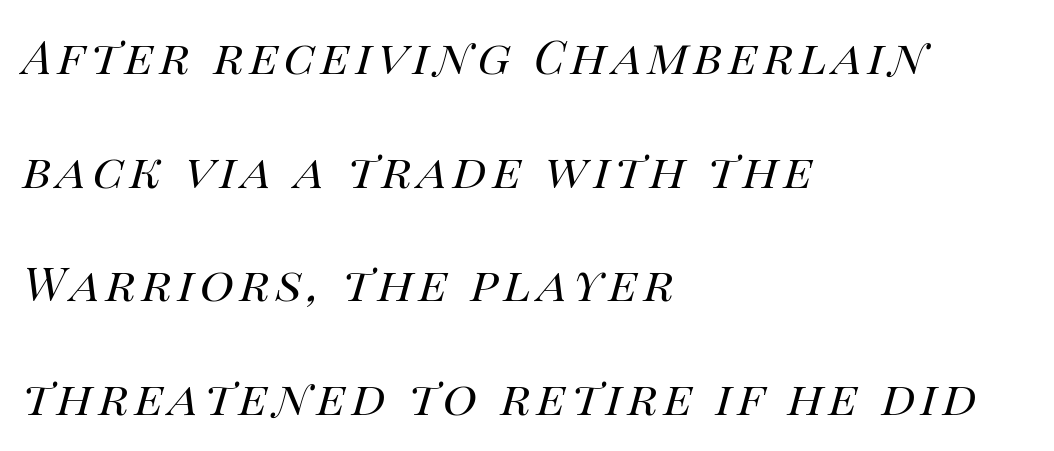
The image shows 47 px regular-weight type, italic (leaning right); set left-aligned, loose line spacing (2.42x), not underlined; high stroke contrast and a large x-height.
